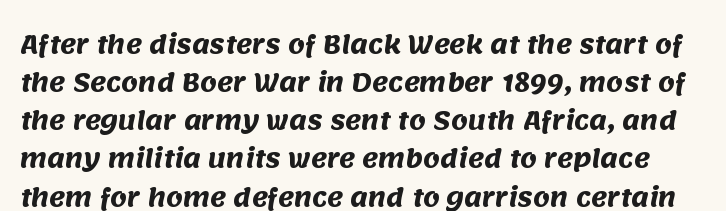
Here the glyphs are tracked normally, forming tight word shapes. Nobody drew a line under any word here. Vertically, the passage feels balanced, rows spaced as you'd expect. The characters look thick and weighty, a clear bold.
